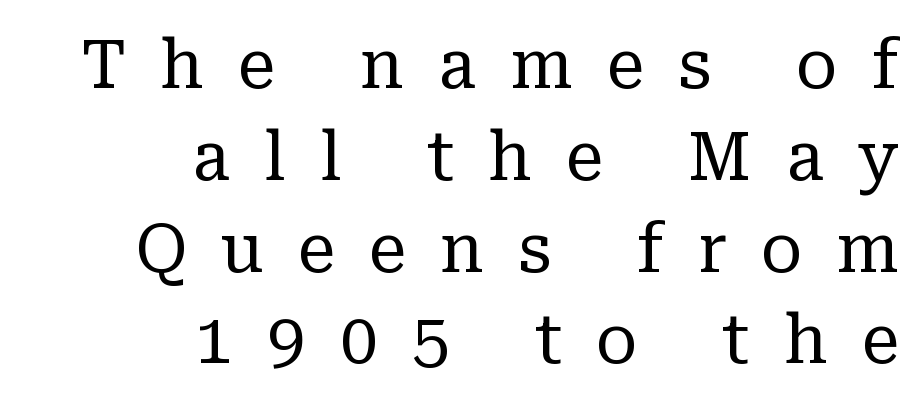
{"serif": "yes", "italic": "no", "bold": "no", "weight": "regular", "width": "normal", "stroke_contrast": "low", "x_height": "medium", "monospaced": "no", "underline": "no", "align": "right", "line_spacing": "normal", "line_spacing_ratio": 1.35, "letter_spacing": "wide", "letter_spacing_em": 0.5, "glyph_px": 68}
